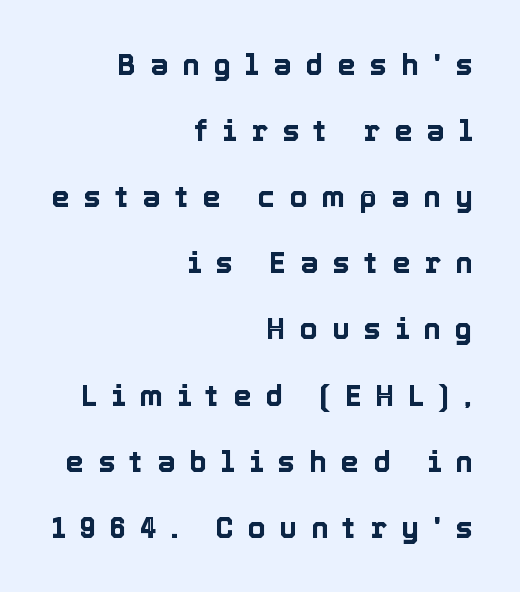
In terms of letterspacing, this is a distinctly airy, spread setting. Letters rest on an invisible, unmarked baseline. Leading: increased. Posture: vertical.
